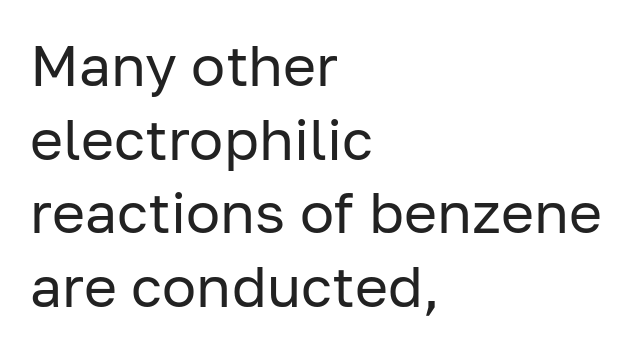
{"serif": "no", "italic": "no", "bold": "no", "weight": "regular", "width": "normal", "stroke_contrast": "low", "x_height": "medium", "monospaced": "no", "underline": "no", "align": "left", "line_spacing": "normal", "line_spacing_ratio": 1.29, "letter_spacing": "normal", "letter_spacing_em": 0.0, "glyph_px": 57}
